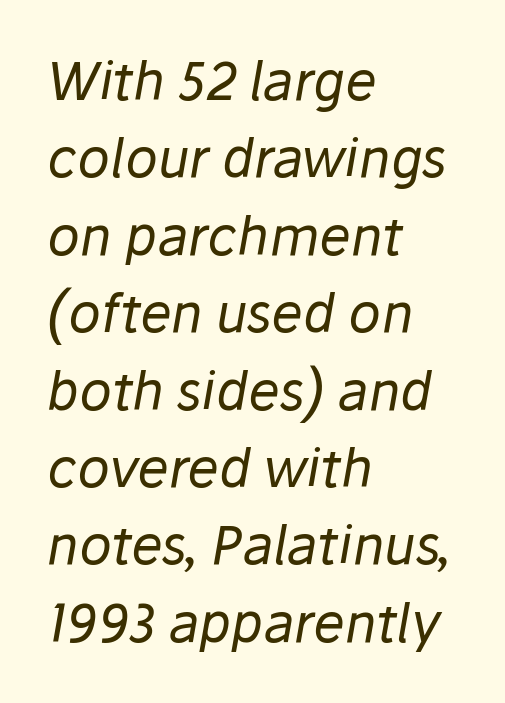
Q: Is the text bold? A: No.
Q: Is the text italic (slanted)? A: Yes, it leans right by about 10 degrees.
Q: Is the text underlined? A: No.
Q: How is the paragraph aligned? A: Left-aligned.
Q: Is the spacing between letters normal or unusually wide? A: Normal.
Q: Is the spacing between lines tight, normal or loose? A: Normal.
Q: Width (condensed, normal, or wide)? A: Normal.
Q: Stroke contrast? A: Low.
Q: x-height? A: Medium.
Q: Monospaced? A: No.
